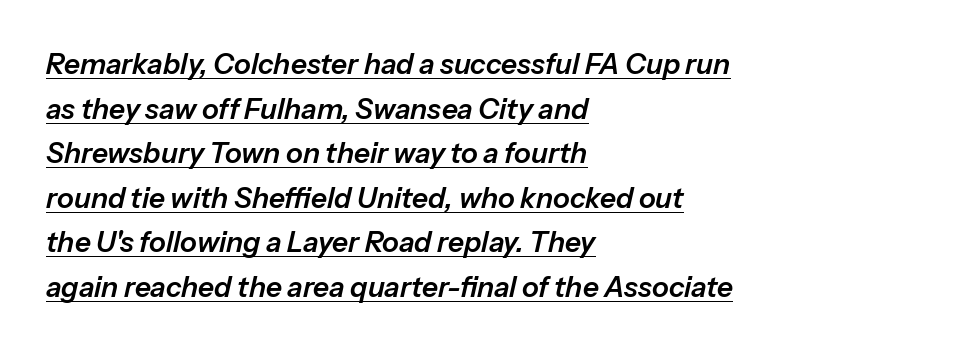
The letters advance in unequal steps, a hallmark of proportional type. Italic? Definitely — the glyphs are oblique. How are the letters spaced? Ordinarily, with no added tracking. Reading down the column, the eye jumps a familiar distance to each next line. Horizontally, the lines are justified to the leading edge only.
